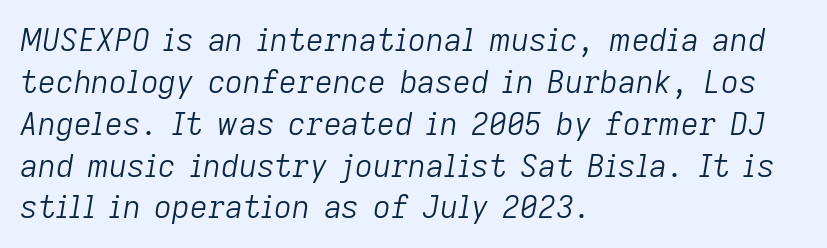
The image shows 31 px light type, italic (leaning right); set left-aligned, normal line spacing (1.35x), normal letter spacing, not underlined; low stroke contrast and a medium x-height.
